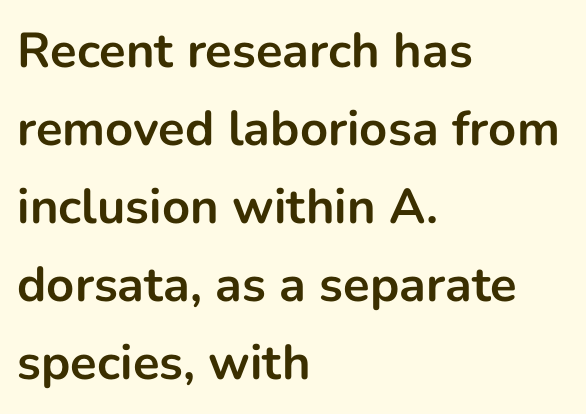
{"serif": "no", "italic": "no", "bold": "yes", "weight": "bold", "width": "normal", "stroke_contrast": "low", "x_height": "medium", "monospaced": "no", "underline": "no", "align": "left", "line_spacing": "normal", "line_spacing_ratio": 1.59, "letter_spacing": "normal", "letter_spacing_em": 0.0, "glyph_px": 49}
